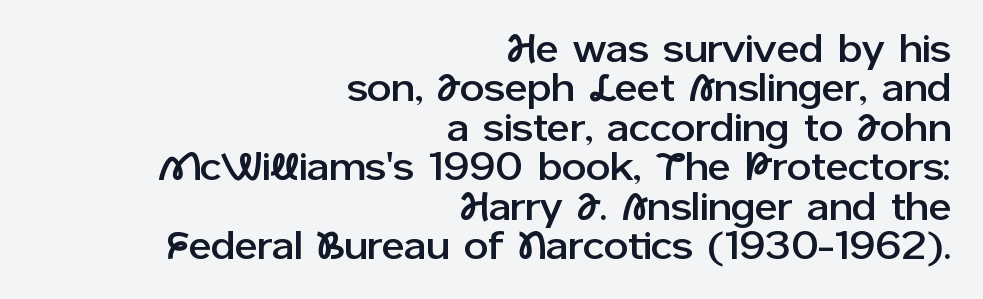
Plain, unruled lines of type. The rag falls on the left side of this text block. A typesetter would call this leading minimal, almost set solid. Glyph-to-glyph distance matches everyday printed text.
